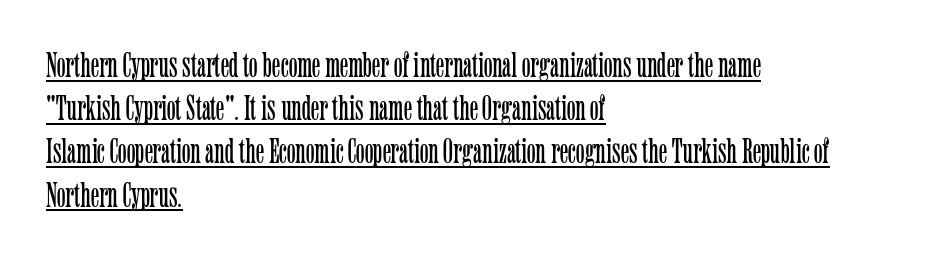
The image shows 36 px light, condensed serif type, upright; set left-aligned, line spacing 1.2x, normal letter spacing, underlined; low stroke contrast and a medium x-height.
